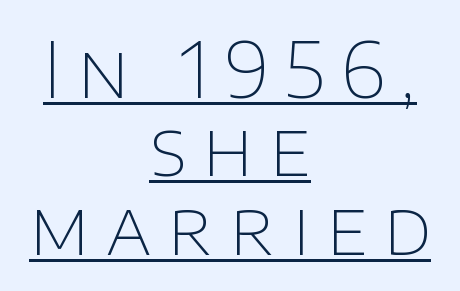
{"serif": "no", "italic": "no", "bold": "no", "weight": "thin", "width": "normal", "stroke_contrast": "low", "x_height": "large", "monospaced": "no", "underline": "yes", "align": "center", "line_spacing": "tight", "line_spacing_ratio": 1.03, "letter_spacing": "wide", "letter_spacing_em": 0.21, "glyph_px": 76}
